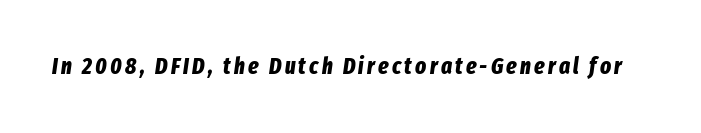
The lettering tilts uniformly, giving the passage an italic look. Anything drawn beneath the words? Only blank space. Is the type bold? Yes — the strokes are clearly thick and heavy.
